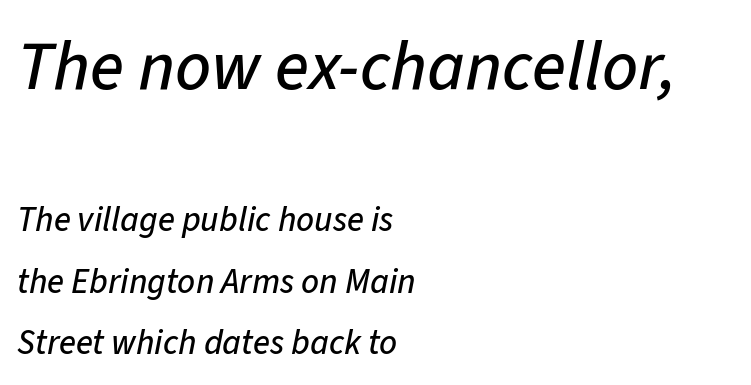
Q: Is the text italic (slanted)? A: Yes, it leans right by about 11 degrees.
Q: Is the text underlined? A: No.
Q: How is the paragraph aligned? A: Left-aligned.
Q: Is the spacing between letters normal or unusually wide? A: Normal.
Q: Which block of text is set in a larger size, the first (top) or the second (bottom)? A: The first (top) one.
Q: Width (condensed, normal, or wide)? A: Normal.
Q: Stroke contrast? A: Low.
Q: x-height? A: Medium.
Q: Monospaced? A: No.
